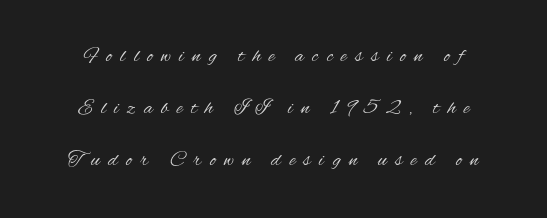
Q: Is the text bold? A: No.
Q: Is the text italic (slanted)? A: Yes.
Q: Is the text underlined? A: No.
Q: How is the paragraph aligned? A: Centered.
Q: Is the spacing between letters normal or unusually wide? A: Unusually wide.
Q: Is the spacing between lines tight, normal or loose? A: Loose.
